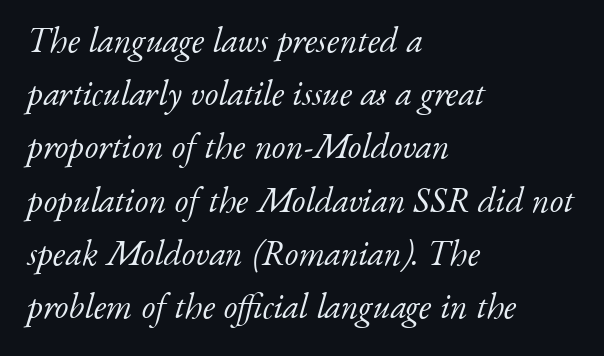
Q: Is the text bold? A: No.
Q: Is the text italic (slanted)? A: Yes, it leans right by about 17 degrees.
Q: Is the typeface a serif or a sans-serif typeface? A: Serif.
Q: Is the text underlined? A: No.
Q: How is the paragraph aligned? A: Left-aligned.
Q: Is the spacing between letters normal or unusually wide? A: Normal.
Q: Is the spacing between lines tight, normal or loose? A: Normal.
Q: Width (condensed, normal, or wide)? A: Normal.
Q: Stroke contrast? A: Low.
Q: x-height? A: Small.
Q: Monospaced? A: No.
